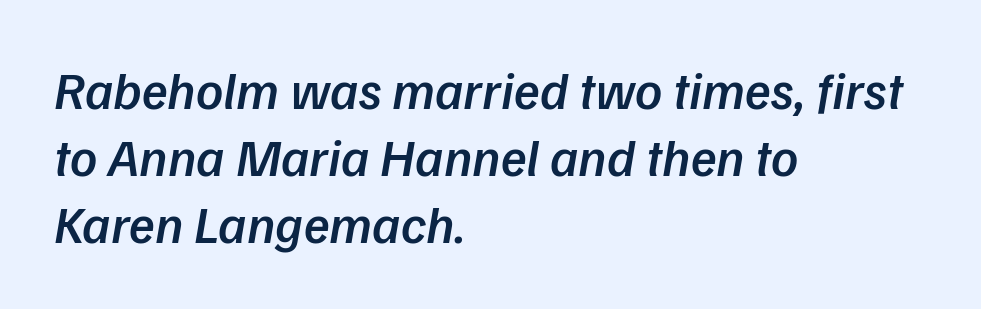
The image shows 53 px semibold type, italic (leaning right); set left-aligned, normal line spacing (1.26x), normal letter spacing, not underlined; low stroke contrast and a medium x-height.
